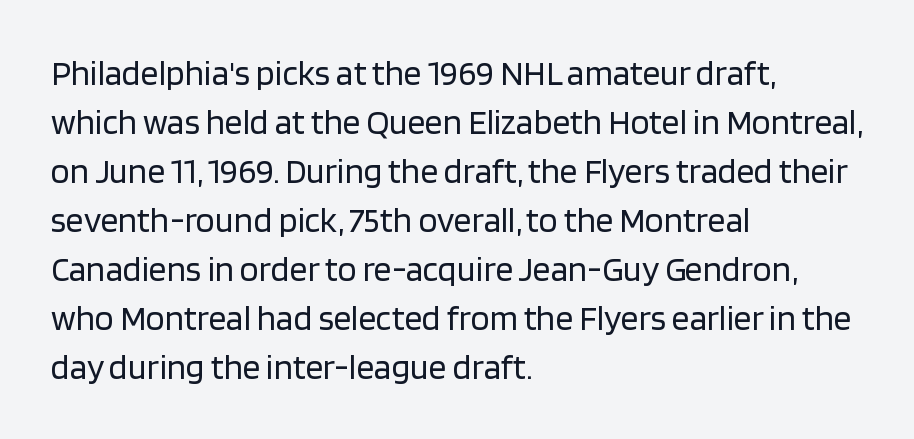
Q: Is the text bold? A: No.
Q: Is the text italic (slanted)? A: No, it is upright.
Q: Is the typeface a serif or a sans-serif typeface? A: Sans-serif.
Q: Is the text underlined? A: No.
Q: How is the paragraph aligned? A: Left-aligned.
Q: Is the spacing between letters normal or unusually wide? A: Normal.
Q: Is the spacing between lines tight, normal or loose? A: Normal.
Q: Width (condensed, normal, or wide)? A: Normal.
Q: Stroke contrast? A: Low.
Q: x-height? A: Large.
Q: Monospaced? A: No.
